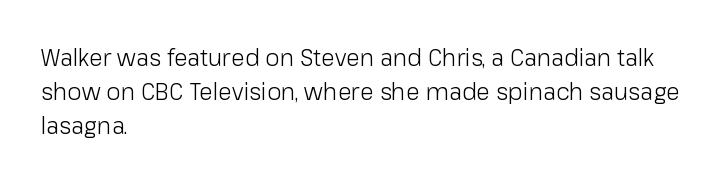
The type sits square on the baseline with zero lean. Stem width sits at or under what a default text font uses. Horizontally, the lines are justified to the leading edge only. This sample keeps an unexceptional amount of space between lines. The space beneath each line is pristine and unruled. There is no visible air inserted between adjacent glyphs.
